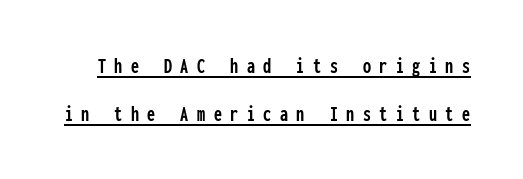
When letters stand straight like this, we call the style roman or upright. Loose tracking; the words dissolve into strings of separated letters. The designer dialed line spacing up above the default. Looks like someone drew a line under every word here.
